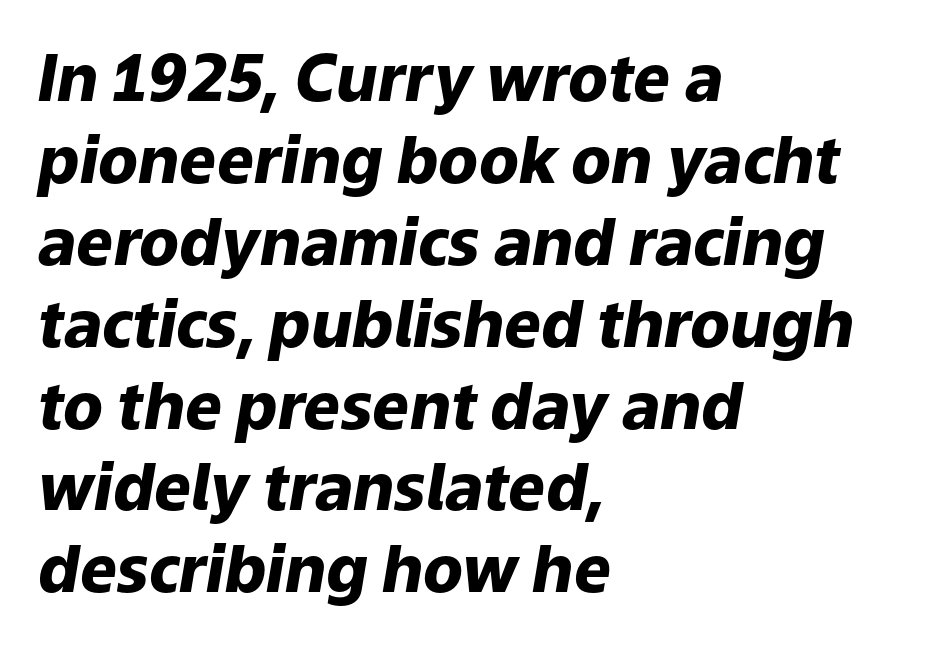
{"italic": "yes", "lean": "right", "slant_degrees": 9, "bold": "yes", "weight": "heavy", "width": "normal", "stroke_contrast": "low", "x_height": "medium", "monospaced": "no", "underline": "no", "align": "left", "line_spacing": "normal", "line_spacing_ratio": 1.26, "letter_spacing": "normal", "letter_spacing_em": 0.0, "glyph_px": 65}
